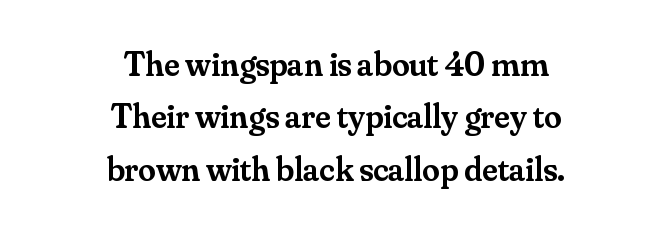
Q: Is the text bold? A: Semi-bold.
Q: Is the text italic (slanted)? A: No, it is upright.
Q: Is the typeface a serif or a sans-serif typeface? A: Serif.
Q: Is the text underlined? A: No.
Q: How is the paragraph aligned? A: Centered.
Q: Is the spacing between letters normal or unusually wide? A: Normal.
Q: Is the spacing between lines tight, normal or loose? A: Normal.
Q: Width (condensed, normal, or wide)? A: Normal.
Q: Stroke contrast? A: Medium.
Q: x-height? A: Small.
Q: Monospaced? A: No.
